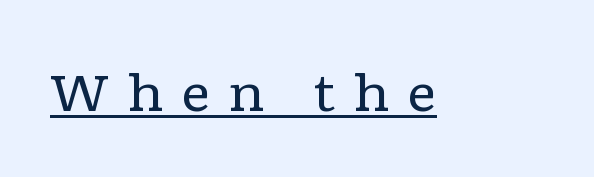
Varying glyph widths throughout — classic text-font behaviour. Substantial extra tracking has been applied to these lines. Is this a sans? No — the strokes have serifs. Bold? No — there's no thickening of the strokes. The typography opts for an upright posture over an oblique one. Glance below the letters and you will spot a drawn line.
